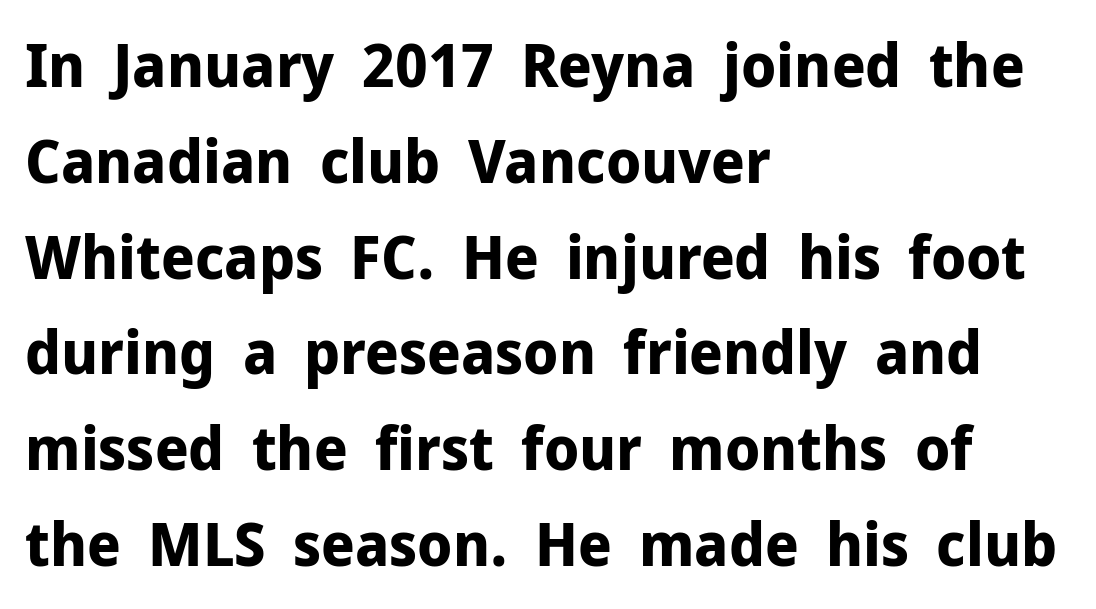
Q: Is the text bold? A: Yes.
Q: Is the text italic (slanted)? A: No, it is upright.
Q: Is the typeface a serif or a sans-serif typeface? A: Sans-serif.
Q: Is the text underlined? A: No.
Q: How is the paragraph aligned? A: Left-aligned.
Q: Is the spacing between letters normal or unusually wide? A: Normal.
Q: Is the spacing between lines tight, normal or loose? A: Normal.
Q: Width (condensed, normal, or wide)? A: Normal.
Q: Stroke contrast? A: Low.
Q: x-height? A: Medium.
Q: Monospaced? A: No.
